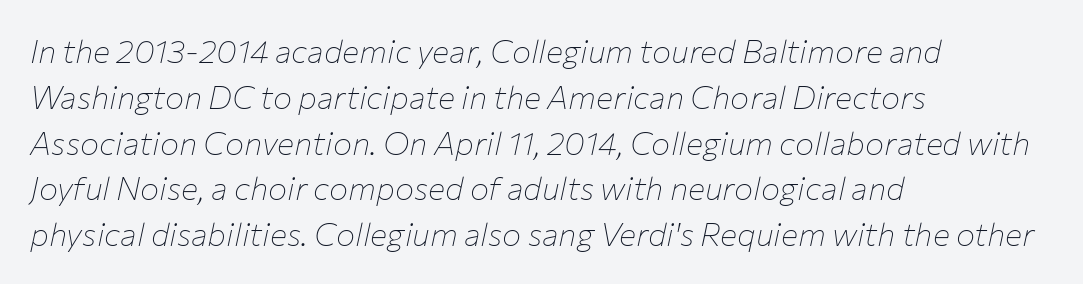
Q: Is the text bold? A: No.
Q: Is the text italic (slanted)? A: Yes, it leans right by about 12 degrees.
Q: Is the text underlined? A: No.
Q: How is the paragraph aligned? A: Left-aligned.
Q: Is the spacing between letters normal or unusually wide? A: Normal.
Q: Is the spacing between lines tight, normal or loose? A: Normal.
Q: Width (condensed, normal, or wide)? A: Normal.
Q: Stroke contrast? A: Low.
Q: x-height? A: Medium.
Q: Monospaced? A: No.
